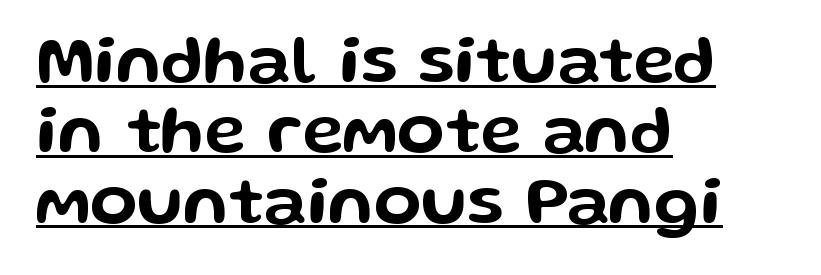
{"serif": "no", "italic": "no", "width": "wide", "stroke_contrast": "low", "x_height": "medium", "monospaced": "no", "underline": "yes", "align": "left", "line_spacing": "tight", "line_spacing_ratio": 1.02, "letter_spacing": "normal", "letter_spacing_em": 0.0, "glyph_px": 69}
